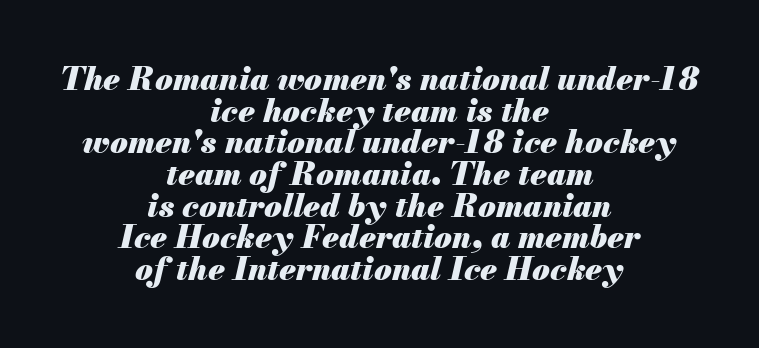
{"italic": "yes", "lean": "right", "slant_degrees": 13, "bold": "yes", "weight": "heavy", "width": "normal", "stroke_contrast": "medium", "x_height": "small", "monospaced": "no", "underline": "no", "align": "center", "line_spacing": "tight", "line_spacing_ratio": 0.99, "letter_spacing": "normal", "letter_spacing_em": 0.0, "glyph_px": 32}
